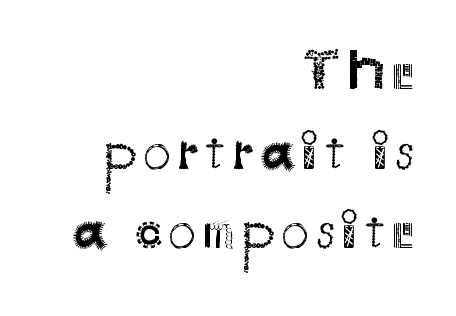
These lines are rendered in a variable-pitch font. This rendering employs a face without finishing strokes, i.e., a sans-serif. Anything drawn beneath the words? Only blank space. Is the stroke heavy? The answer is a plain regular-or-lighter. Italic: no, the glyphs are upright roman. Regular leading.
